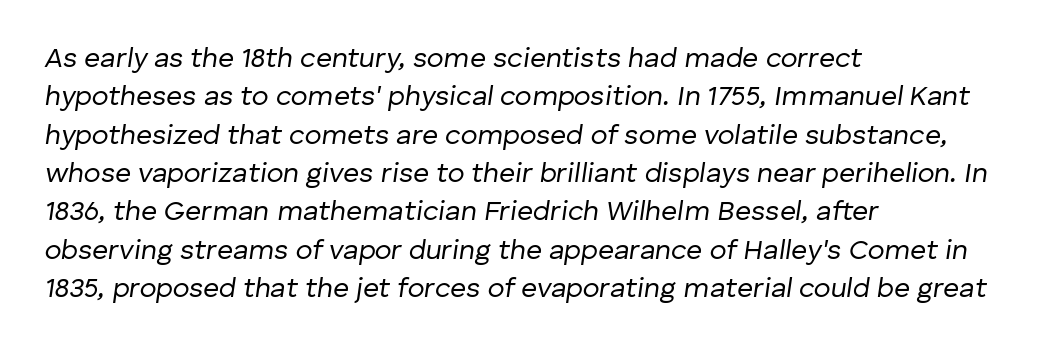
A typesetter would call this zero additional tracking. Spacing verdict: proportional, widths tailored to each character. In CSS terms this would be text-align: left. Is this a heavy cut? Hardly; it is regular or lighter.
